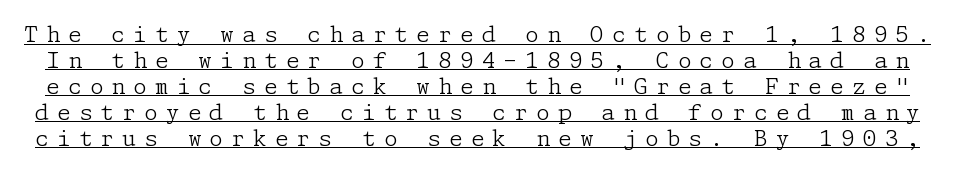
Q: Is the text bold? A: No.
Q: Is the text italic (slanted)? A: No, it is upright.
Q: Is the text underlined? A: Yes.
Q: Is the spacing between letters normal or unusually wide? A: Unusually wide.
